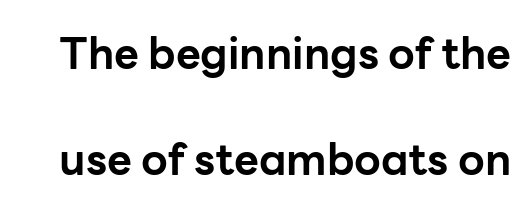
{"serif": "no", "italic": "no", "bold": "yes", "weight": "bold", "width": "normal", "stroke_contrast": "low", "x_height": "medium", "monospaced": "no", "underline": "no", "line_spacing": "loose", "line_spacing_ratio": 2.47, "letter_spacing": "normal", "letter_spacing_em": 0.0, "glyph_px": 43}
